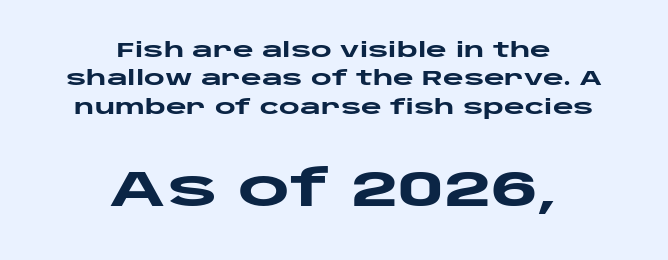
{"serif": "no", "italic": "no", "bold": "yes", "weight": "heavy", "width": "wide", "stroke_contrast": "low", "x_height": "large", "monospaced": "no", "underline": "no", "align": "center", "line_spacing": "normal", "line_spacing_ratio": 1.42, "letter_spacing": "normal", "letter_spacing_em": 0.0, "larger_block": "second", "size_ratio": 2.5, "glyph_px": 50}
